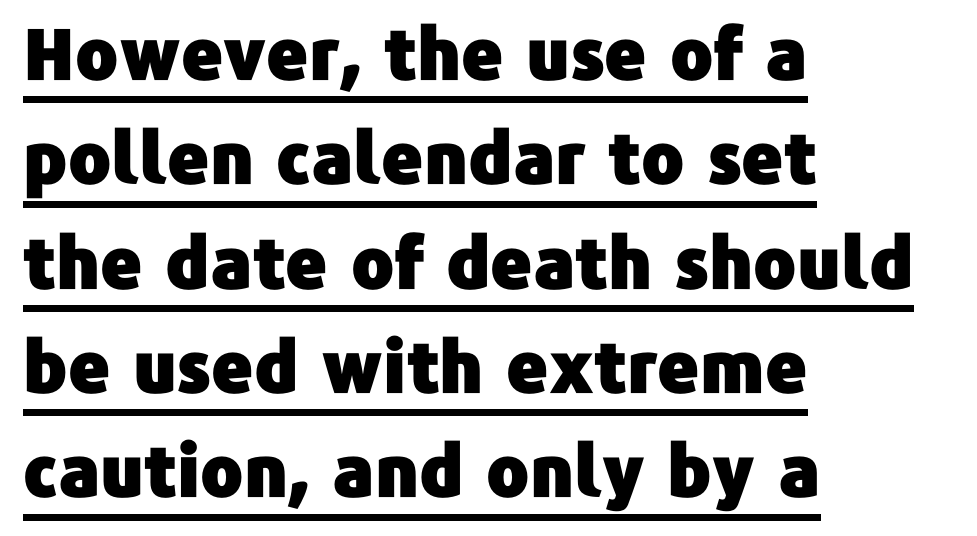
Honestly, the underline is the first thing you notice here. In terms of letterspacing, this is plain default setting. Horizontal alignment here is leftward, the default for most running prose. Honestly, the row spacing looks completely unremarkable.
